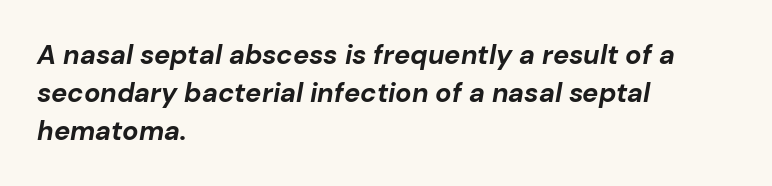
Typeset ragged right — the left edge is the straight one. Honestly, the letter spacing is just normal — you wouldn't notice it. Vertically, the passage feels balanced, rows spaced as you'd expect. The words here are not underlined. The rendering applies a slant to the glyphs.
